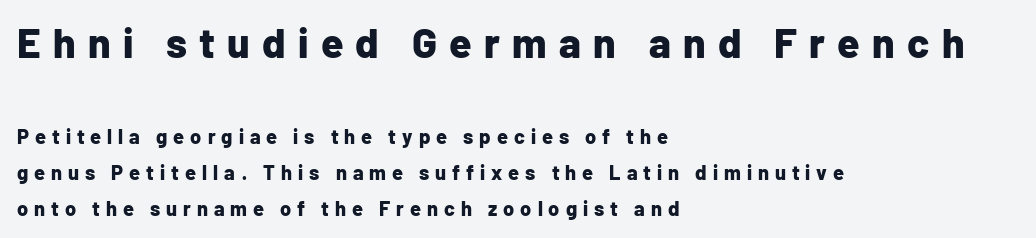
Q: Is the text bold? A: Yes.
Q: Is the text italic (slanted)? A: No, it is upright.
Q: Is the typeface a serif or a sans-serif typeface? A: Sans-serif.
Q: Is the text underlined? A: No.
Q: How is the paragraph aligned? A: Left-aligned.
Q: Is the spacing between letters normal or unusually wide? A: Unusually wide.
Q: Which block of text is set in a larger size, the first (top) or the second (bottom)? A: The first (top) one.
Q: Width (condensed, normal, or wide)? A: Normal.
Q: Stroke contrast? A: Low.
Q: x-height? A: Medium.
Q: Monospaced? A: No.
